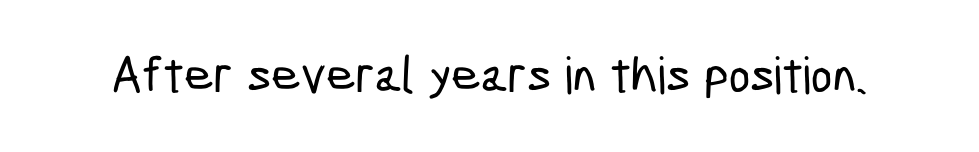
{"serif": "no", "width": "condensed", "stroke_contrast": "low", "x_height": "medium", "monospaced": "no", "underline": "no", "letter_spacing": "normal", "letter_spacing_em": 0.0, "glyph_px": 51}
